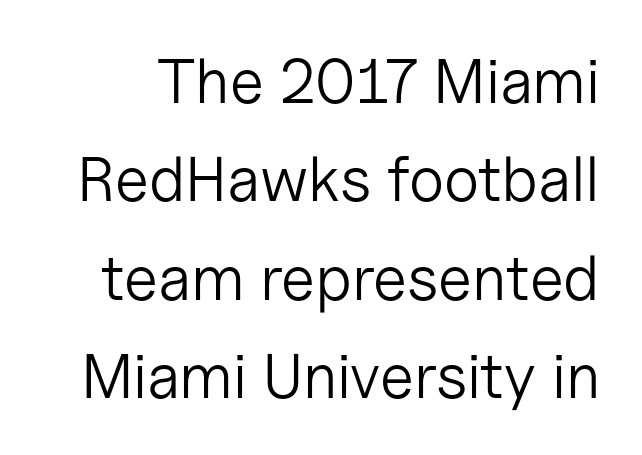
Q: Is the text bold? A: No.
Q: Is the text italic (slanted)? A: No, it is upright.
Q: Is the typeface a serif or a sans-serif typeface? A: Sans-serif.
Q: Is the text underlined? A: No.
Q: Is the spacing between letters normal or unusually wide? A: Normal.
Q: Is the spacing between lines tight, normal or loose? A: Normal.
Q: Width (condensed, normal, or wide)? A: Normal.
Q: Stroke contrast? A: Low.
Q: x-height? A: Medium.
Q: Monospaced? A: No.
